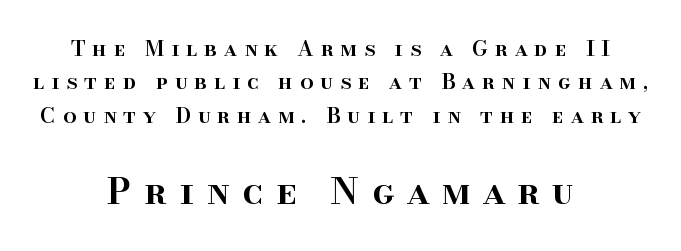
{"serif": "yes", "italic": "no", "bold": "semi", "weight": "semibold", "width": "normal", "stroke_contrast": "high", "x_height": "small", "monospaced": "no", "underline": "no", "align": "center", "line_spacing": "normal", "line_spacing_ratio": 1.59, "letter_spacing": "wide", "letter_spacing_em": 0.33, "larger_block": "second", "size_ratio": 1.76, "glyph_px": 37}
